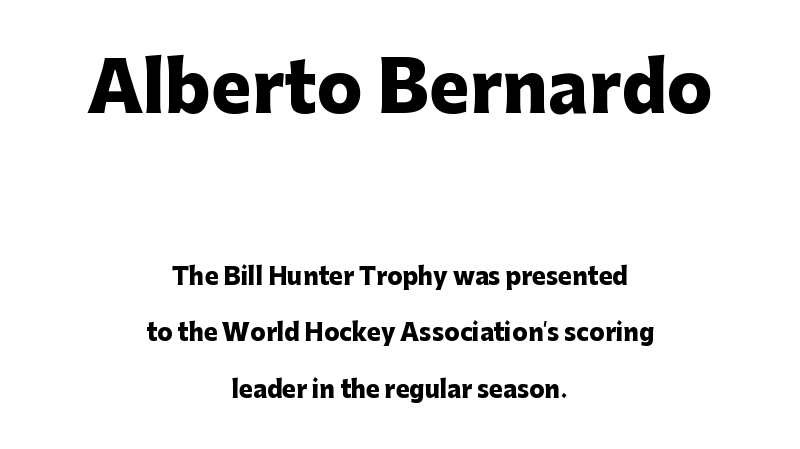
{"serif": "no", "italic": "no", "bold": "yes", "weight": "heavy", "width": "normal", "stroke_contrast": "low", "x_height": "medium", "monospaced": "no", "underline": "no", "align": "center", "line_spacing": "loose", "line_spacing_ratio": 2.45, "letter_spacing": "normal", "letter_spacing_em": 0.0, "larger_block": "first", "size_ratio": 2.96, "glyph_px": 68}
